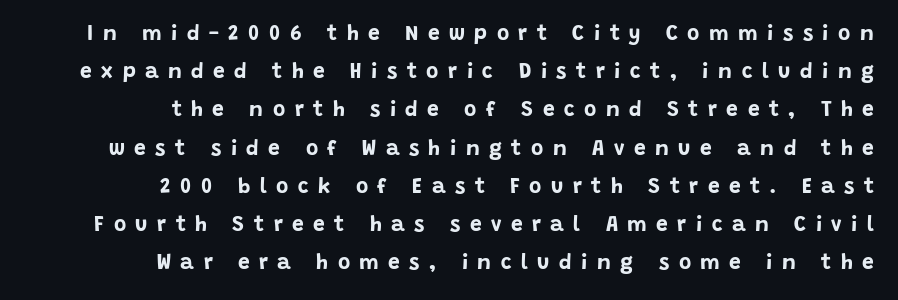
{"italic": "no", "bold": "yes", "underline": "no", "align": "right", "line_spacing_ratio": 1.82, "letter_spacing": "wide", "letter_spacing_em": 0.45, "glyph_px": 21}
